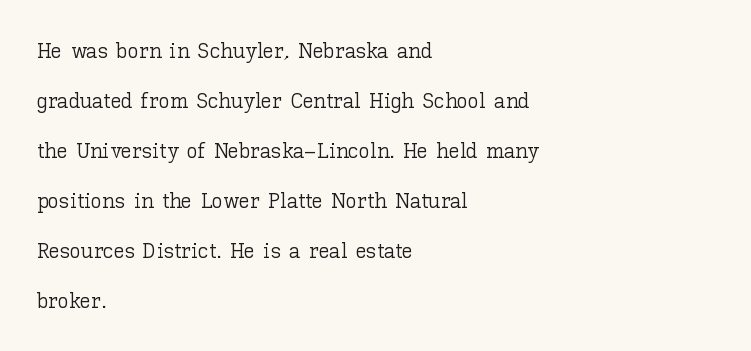
The image shows 22 px text type, upright; set left-aligned, loose line spacing (2.27x), normal letter spacing, not underlined.
